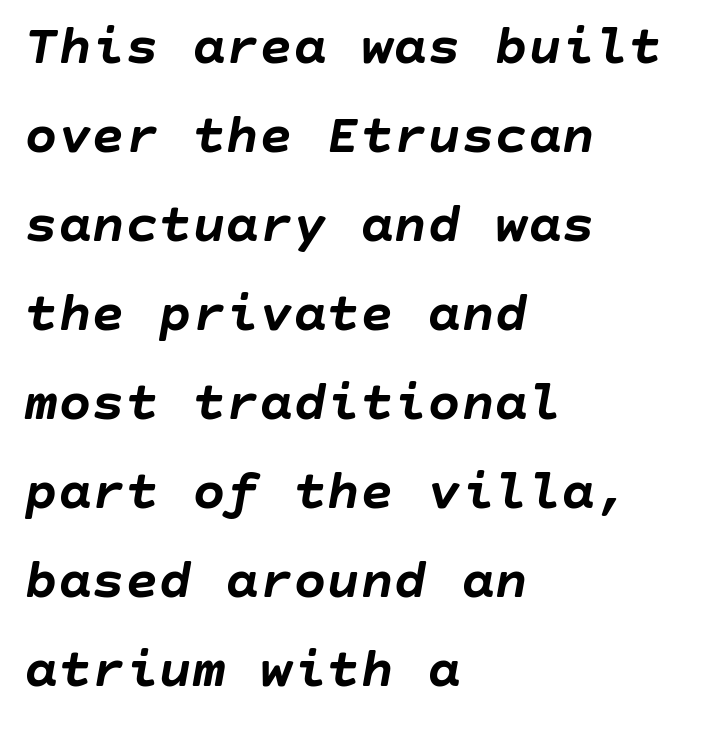
Q: Is the text bold? A: Yes.
Q: Is the text italic (slanted)? A: Yes, it leans right by about 10 degrees.
Q: Is the text underlined? A: No.
Q: How is the paragraph aligned? A: Left-aligned.
Q: Is the spacing between letters normal or unusually wide? A: Normal.
Q: Is the spacing between lines tight, normal or loose? A: Normal.
Q: Width (condensed, normal, or wide)? A: Normal.
Q: Stroke contrast? A: Low.
Q: x-height? A: Large.
